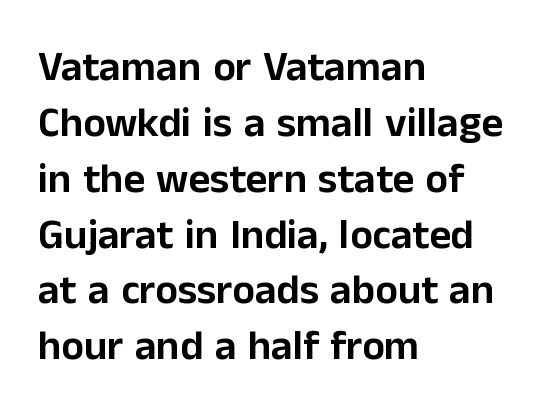
{"serif": "no", "italic": "no", "width": "normal", "stroke_contrast": "low", "x_height": "medium", "monospaced": "no", "underline": "no", "align": "left", "line_spacing": "normal", "line_spacing_ratio": 1.33, "letter_spacing": "normal", "letter_spacing_em": 0.0, "glyph_px": 42}
